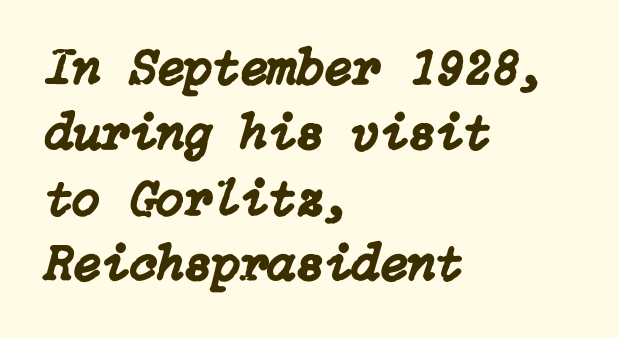
These lines keep a tight, regular rhythm from letter to letter. Just letters on the line, the space beneath them empty. Is there much room between lines? A standard amount, neither cramped nor airy. The paragraph has a hard left edge and a soft right edge.
